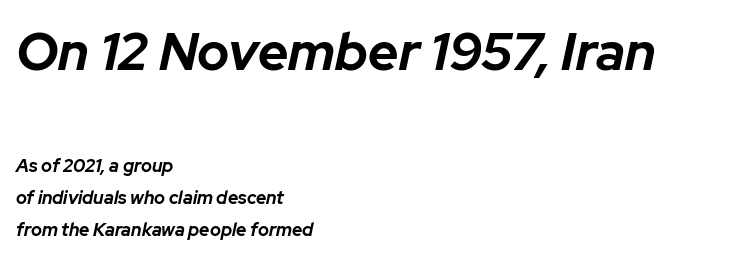
The image shows 53 px bold type, italic (leaning right); set left-aligned, line spacing 1.78x, normal letter spacing, not underlined; the first (top) block is 2.94x larger; low stroke contrast and a medium x-height.
